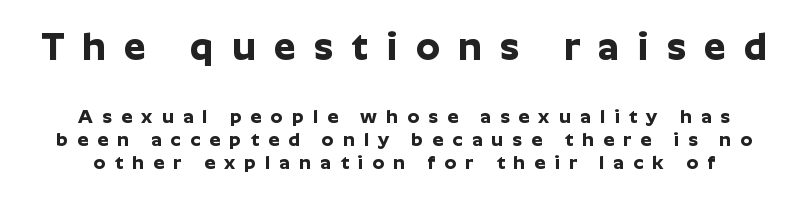
Letters rest on an invisible, unmarked baseline. Scale decreases going downward across the two blocks. These lines are composed in type without serifs. This sample uses expanded letter spacing, leaving extra air between glyphs. The strokes are fattened all the way to bold.
